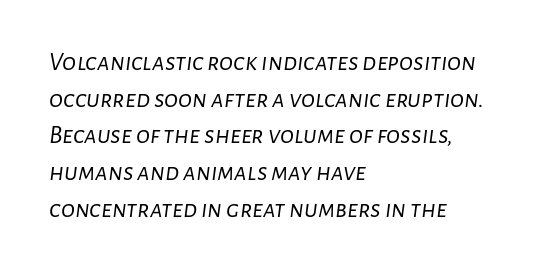
Caption: multi-line text, flush left, ragged right. Summary of vertical rhythm: regular, with standard interline spacing. Nobody drew a line under any word here. Characters follow at the spacing the type designer built in.
